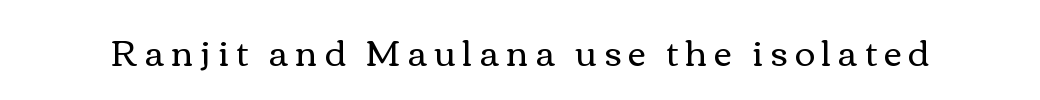
Q: Is the text bold? A: No.
Q: Is the text italic (slanted)? A: No, it is upright.
Q: Is the text underlined? A: No.
Q: Is the spacing between letters normal or unusually wide? A: Unusually wide.
Q: Width (condensed, normal, or wide)? A: Wide.
Q: Stroke contrast? A: Medium.
Q: x-height? A: Medium.
Q: Monospaced? A: No.
